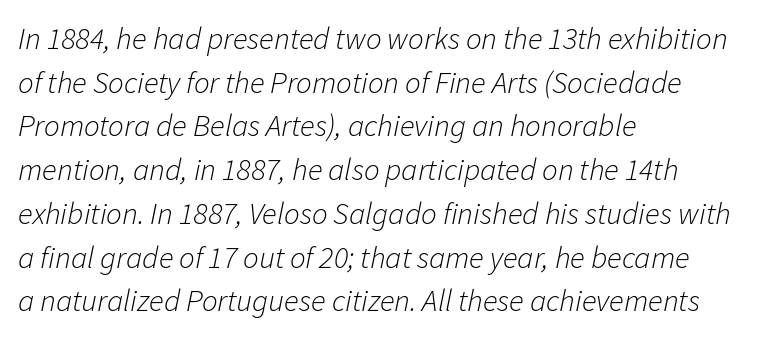
The face looks like a standard text weight, possibly lighter. Has an underline been added? It has not. Look at the tracking — it's just the regular setting, nothing added. Line spacing here is normal. Leftover space on each line is placed entirely after the last word. The whole block is typeset with a tilt.
